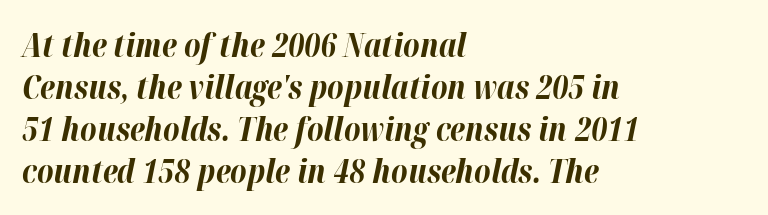
Horizontal alignment here is leftward, the default for most running prose. If you drew a line through each stem, it would be angled. Nobody touched the tracking dial on this one. Is this a fixed-width face? No — the glyphs have proportional, varying widths. Summary of vertical rhythm: regular, with standard interline spacing. How heavy is the stroke? Heavy — this is a bold.
